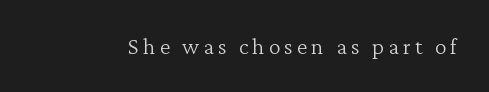
Q: Is the text bold? A: No.
Q: Is the text italic (slanted)? A: No, it is upright.
Q: Is the text underlined? A: No.
